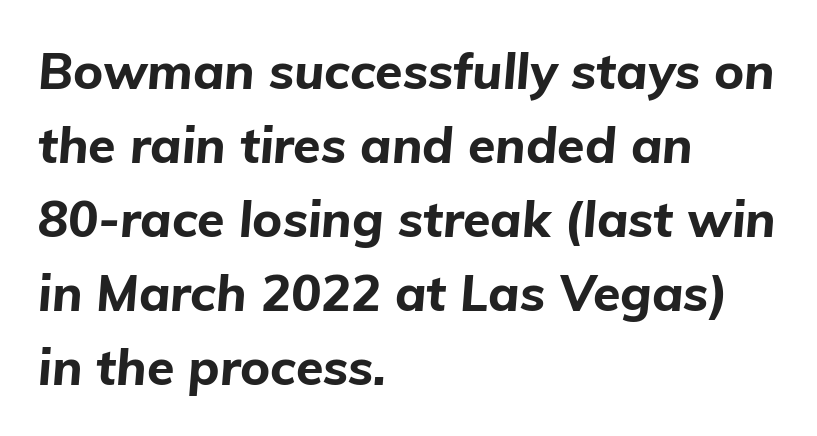
{"italic": "yes", "lean": "right", "slant_degrees": 5, "bold": "yes", "weight": "bold", "width": "normal", "stroke_contrast": "low", "x_height": "medium", "monospaced": "no", "underline": "no", "align": "left", "line_spacing": "normal", "line_spacing_ratio": 1.48, "letter_spacing": "normal", "letter_spacing_em": 0.0, "glyph_px": 50}
